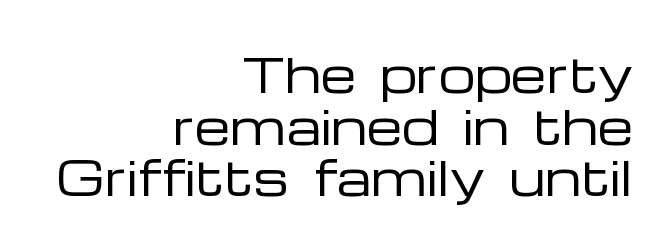
The image shows 46 px regular-weight, wide sans-serif type, upright; set right-aligned, tight line spacing (1.12x), normal letter spacing, not underlined; low stroke contrast and a medium x-height.
